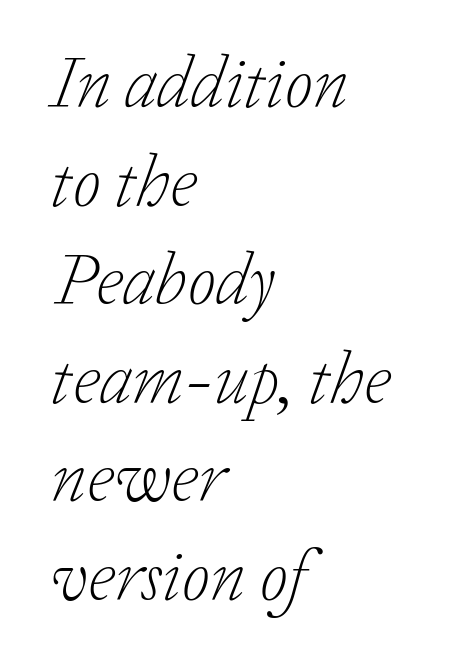
The image shows 73 px light serif type, italic (leaning right); set left-aligned, normal line spacing (1.35x), normal letter spacing, not underlined; low stroke contrast and a medium x-height.
